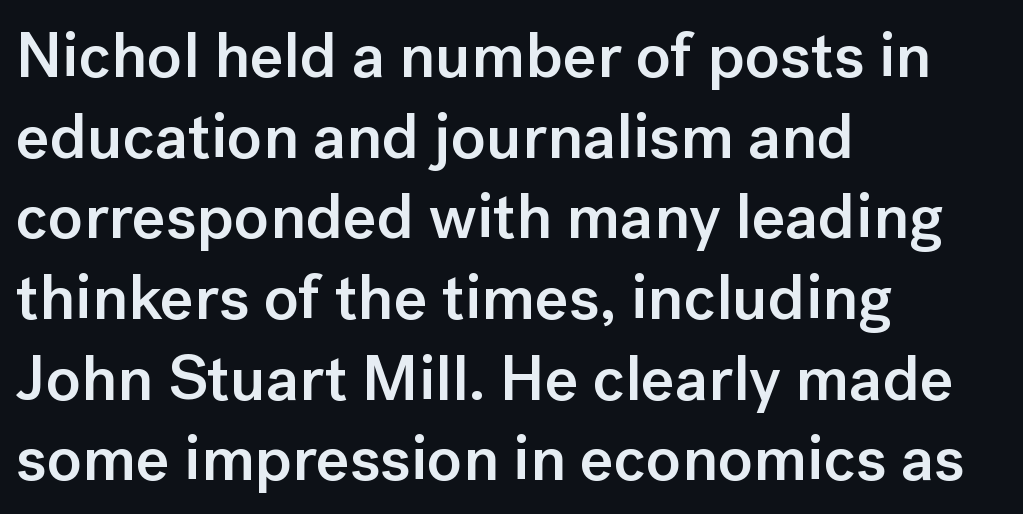
Type style note: lacks serifs. This is the in-between weight designers call semibold or demi. The ragged edge is on the right, which tells us the setting is flush left. Proportional: the letters do not fall into vertical columns. This is the regular roman posture of the typeface. The line texture is even and compact thanks to regular tracking.
